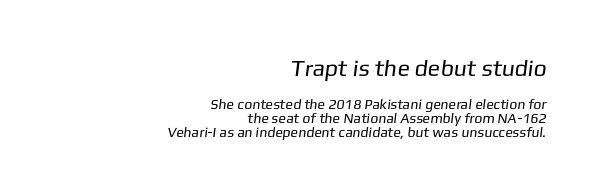
{"bold": "no", "underline": "no", "align": "right", "line_spacing": "tight", "line_spacing_ratio": 1.0, "letter_spacing": "normal", "letter_spacing_em": 0.0, "larger_block": "first", "size_ratio": 1.64, "glyph_px": 23}
